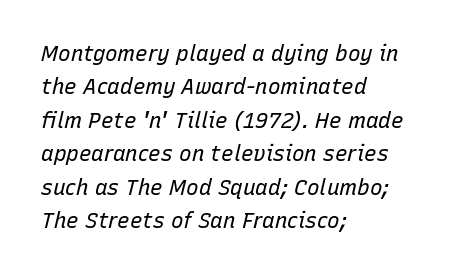
{"italic": "yes", "lean": "right", "slant_degrees": 15, "bold": "no", "underline": "no", "align": "left", "line_spacing": "normal", "line_spacing_ratio": 1.59, "letter_spacing": "normal", "letter_spacing_em": 0.0, "glyph_px": 21}
